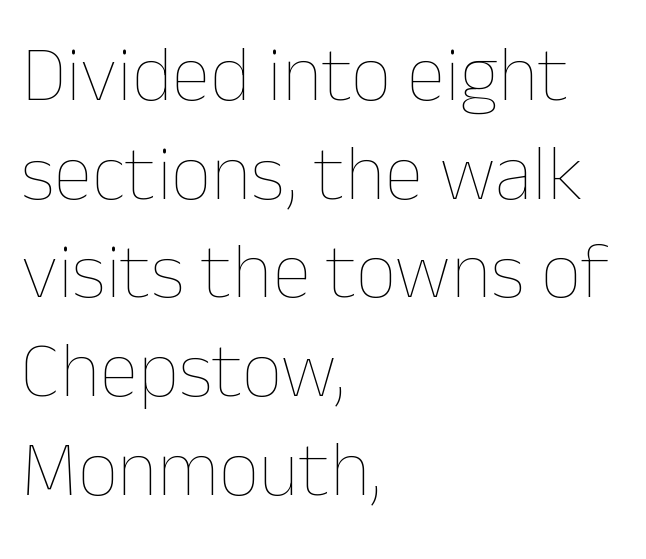
The image shows 79 px thin type, upright; set left-aligned, normal line spacing (1.25x), normal letter spacing, not underlined; low stroke contrast and a medium x-height.
